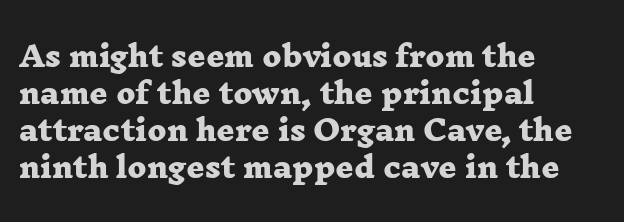
The image shows 28 px heavy, wide serif type; set left-aligned, normal line spacing (1.32x), normal letter spacing, not underlined; low stroke contrast and a medium x-height.
